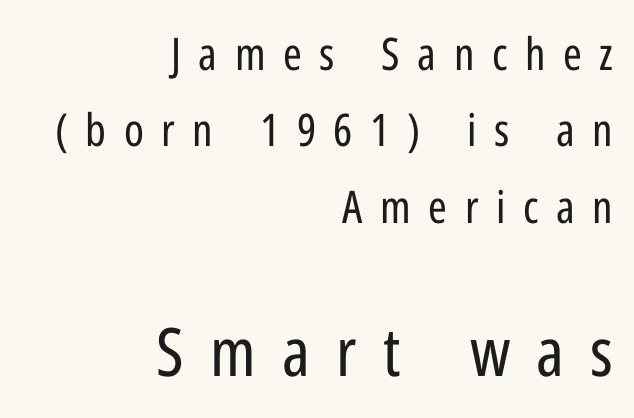
The image shows 67 px regular-weight, condensed sans-serif type, upright; set right-aligned, normal line spacing (1.7x), unusually wide letter spacing (+0.39 em), not underlined; the second (bottom) block is 1.49x larger; low stroke contrast and a medium x-height.
